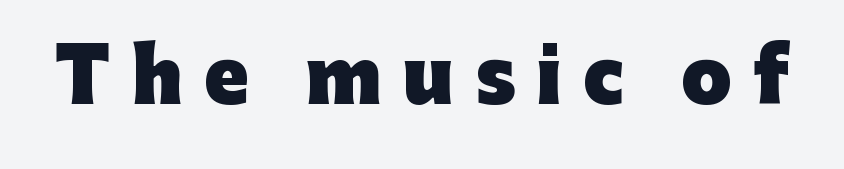
Posture: straight, roman, zero tilt. A dark, heavy texture on the line: the type is bold. In terms of letterform style, serifs are entirely absent. Note the varied advance widths — an 'i' is clearly narrower than an 'm'. The area under the type is left untouched. Inter-character spacing is expanded well beyond the font's built-in metrics.
